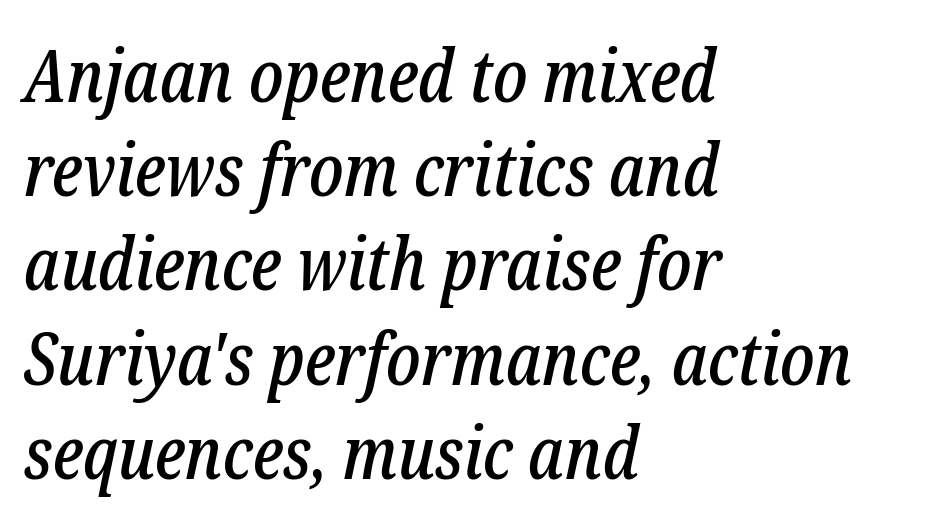
{"serif": "yes", "italic": "yes", "lean": "right", "slant_degrees": 12, "width": "condensed", "stroke_contrast": "low", "x_height": "medium", "monospaced": "no", "underline": "no", "align": "left", "line_spacing": "normal", "line_spacing_ratio": 1.29, "letter_spacing": "normal", "letter_spacing_em": 0.0, "glyph_px": 73}
